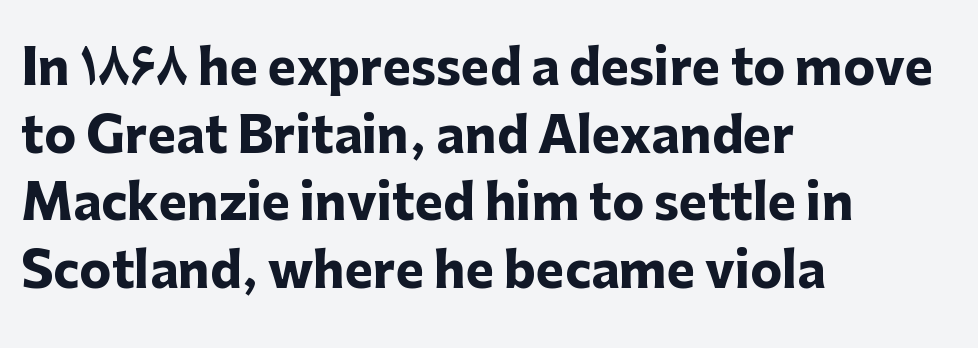
The image shows 48 px heavy sans-serif type, upright; set left-aligned, normal line spacing (1.41x), normal letter spacing, not underlined; low stroke contrast and a medium x-height.
